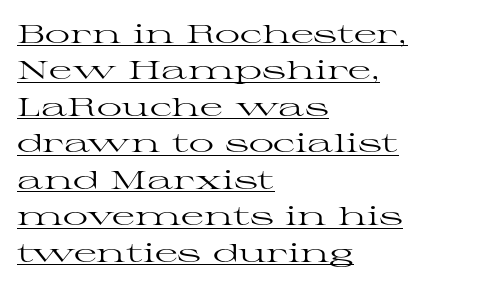
Q: Is the text bold? A: No.
Q: Is the text italic (slanted)? A: No, it is upright.
Q: Is the text underlined? A: Yes.
Q: How is the paragraph aligned? A: Left-aligned.
Q: Is the spacing between letters normal or unusually wide? A: Normal.
Q: Is the spacing between lines tight, normal or loose? A: Normal.
